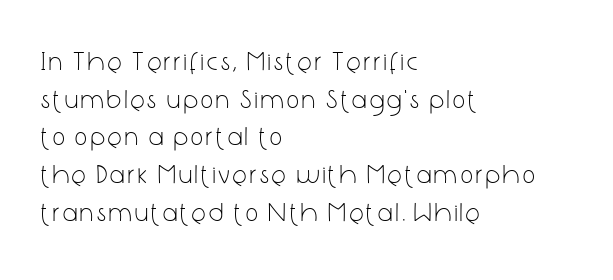
The image shows 26 px text type, upright; set left-aligned, normal line spacing (1.45x), not underlined.
